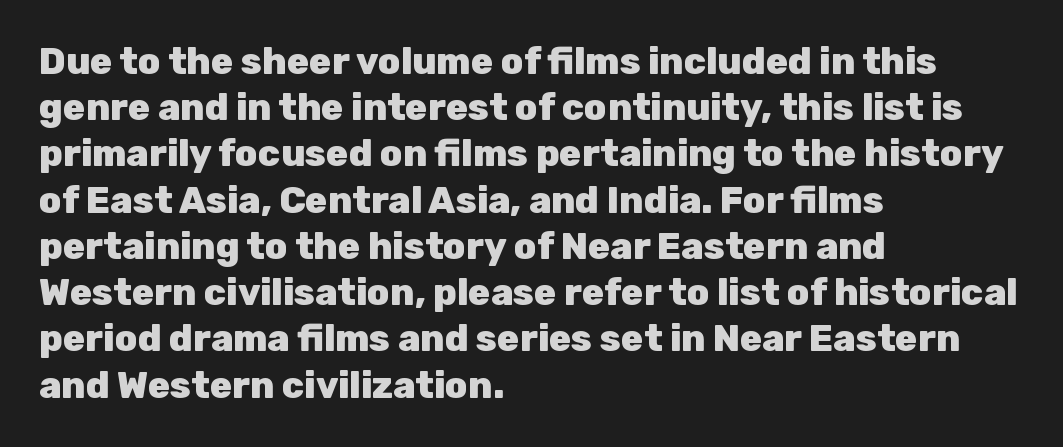
Is there any slant? The stems are plumb. Visually the block forms a straight wall on the left and a jagged coastline on the right. Each letter keeps its own natural width here, so spacing adapts to shape. Thick stems and heavy bowls — unmistakably bold. Unlike a traditional serif, this face leaves its strokes unadorned.
